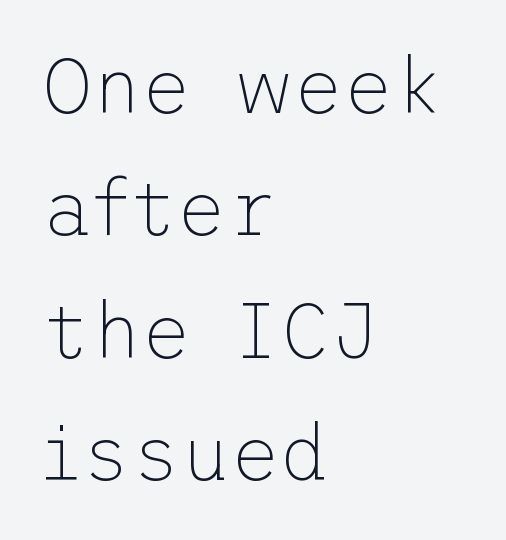
The image shows 77 px thin sans-serif type, upright; set left-aligned, normal line spacing (1.59x), normal letter spacing, not underlined; low stroke contrast and a medium x-height.
